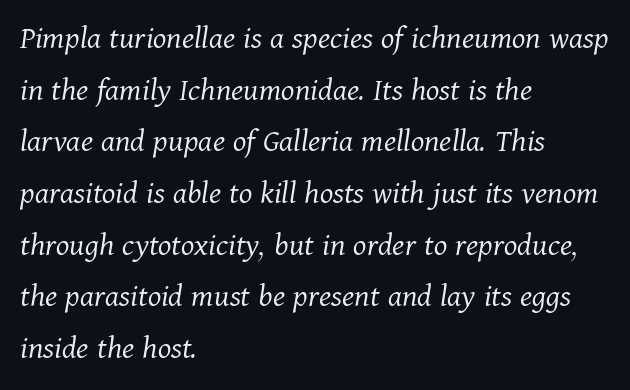
Q: Is the text bold? A: No.
Q: Is the text italic (slanted)? A: Yes, it leans right by about 11 degrees.
Q: Is the typeface a serif or a sans-serif typeface? A: Serif.
Q: Is the text underlined? A: No.
Q: How is the paragraph aligned? A: Left-aligned.
Q: Is the spacing between letters normal or unusually wide? A: Normal.
Q: Is the spacing between lines tight, normal or loose? A: Normal.
Q: Width (condensed, normal, or wide)? A: Normal.
Q: Stroke contrast? A: Medium.
Q: x-height? A: Medium.
Q: Monospaced? A: No.
